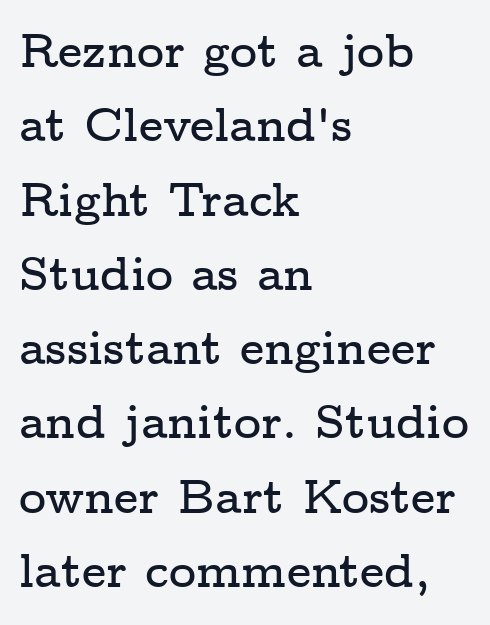
The image shows 47 px wide serif type, upright; set left-aligned, normal line spacing (1.58x), normal letter spacing, not underlined; low stroke contrast and a medium x-height.
